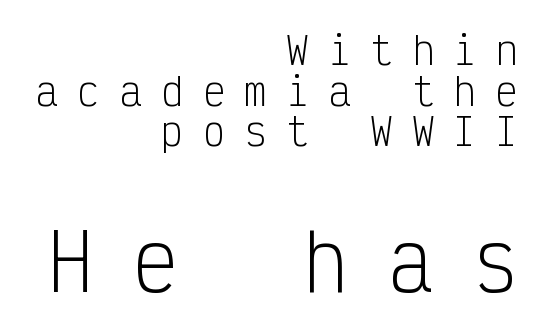
This sample uses an upright cut, with every glyph sitting square on the baseline. The designer dialed line spacing down below the default. Does the type have serifs? No, each stem ends abruptly. In CSS terms this would be text-align: right. The weight would be labelled regular, book, light, or lighter still.
